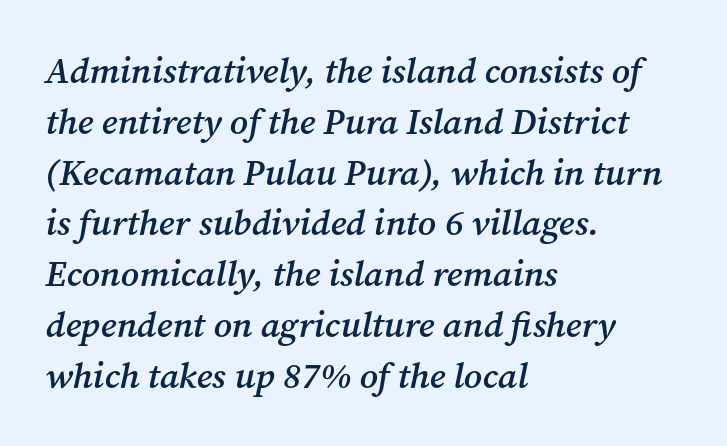
The image shows 36 px semibold serif type, italic (leaning right); set left-aligned, normal line spacing (1.41x), normal letter spacing, not underlined; medium stroke contrast and a medium x-height.
